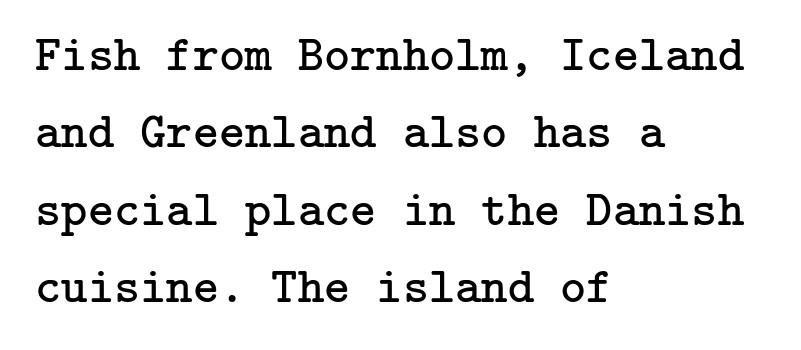
Q: Is the text bold? A: No.
Q: Is the text italic (slanted)? A: No, it is upright.
Q: Is the typeface a serif or a sans-serif typeface? A: Serif.
Q: Is the text underlined? A: No.
Q: How is the paragraph aligned? A: Left-aligned.
Q: Is the spacing between letters normal or unusually wide? A: Normal.
Q: Is the spacing between lines tight, normal or loose? A: Normal.
Q: Width (condensed, normal, or wide)? A: Normal.
Q: Stroke contrast? A: Low.
Q: x-height? A: Medium.
